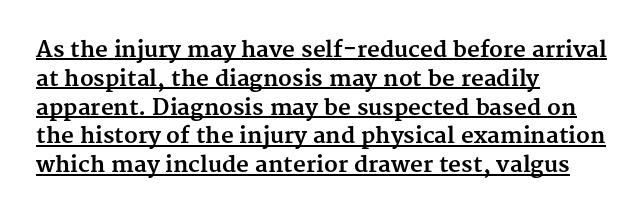
The sample's only ornament is a line tracing under the words. Does extra space separate the letters? No, they use regular spacing. Typesetter's note: full bold, strokes at maximum text heaviness. Alignment: flush left. Whoever set this chose a conventional vertical rhythm.
